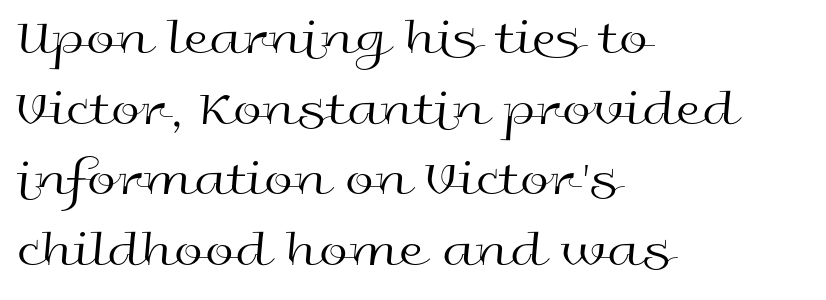
The image shows 52 px regular-weight, wide sans-serif type, upright; set left-aligned, normal line spacing (1.36x), normal letter spacing, not underlined; a medium x-height.
